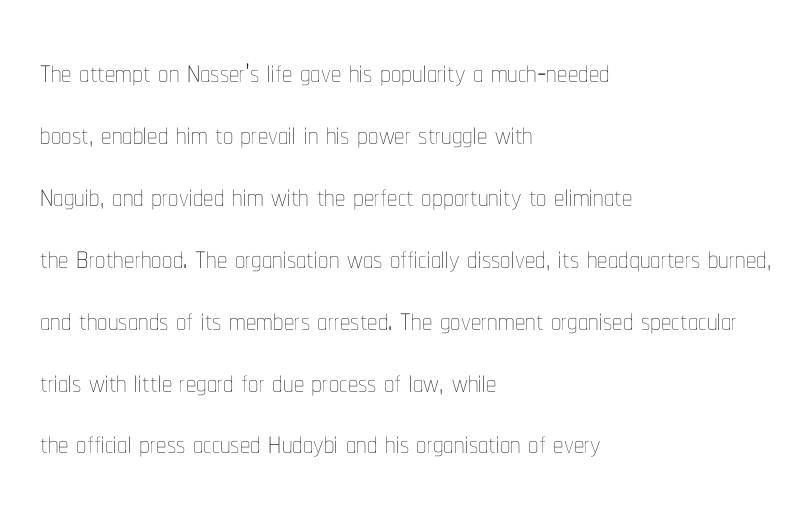
{"italic": "no", "bold": "no", "weight": "thin", "width": "condensed", "stroke_contrast": "low", "x_height": "medium", "monospaced": "no", "underline": "no", "align": "left", "line_spacing": "normal", "line_spacing_ratio": 1.51, "letter_spacing": "normal", "letter_spacing_em": 0.0, "glyph_px": 41}
